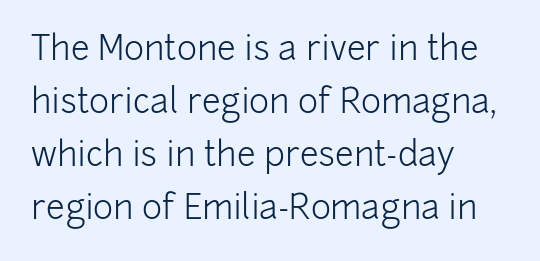
The image shows 34 px light sans-serif type, upright; set left-aligned, normal line spacing (1.56x), normal letter spacing, not underlined; low stroke contrast and a medium x-height.
